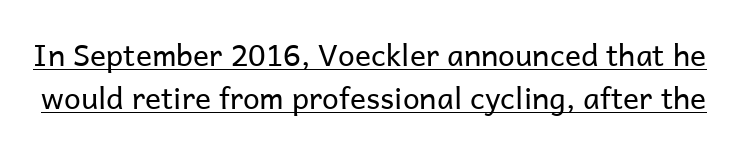
The image shows 30 px regular-weight sans-serif type, upright; set normal line spacing (1.44x), normal letter spacing, underlined; low stroke contrast and a medium x-height.
